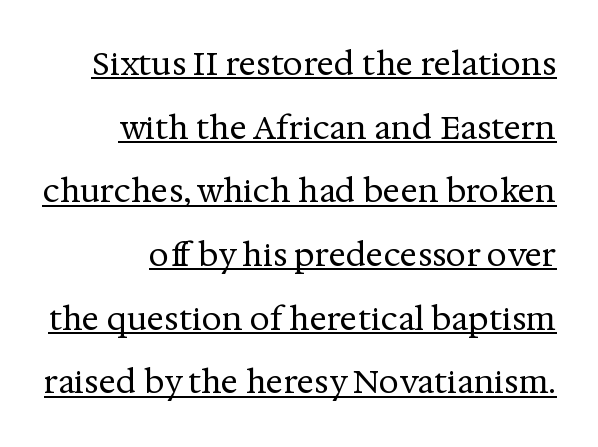
{"serif": "yes", "italic": "no", "bold": "no", "weight": "regular", "width": "normal", "stroke_contrast": "medium", "x_height": "medium", "monospaced": "no", "underline": "yes", "line_spacing": "loose", "line_spacing_ratio": 1.99, "letter_spacing": "normal", "letter_spacing_em": 0.0, "glyph_px": 32}
